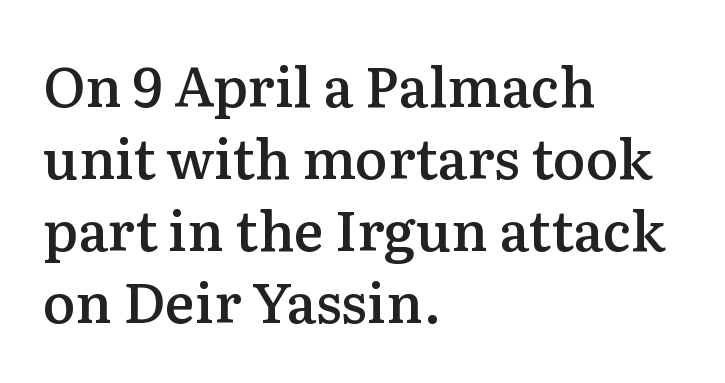
The image shows 55 px semibold serif type, upright; set left-aligned, normal line spacing (1.31x), normal letter spacing, not underlined; medium stroke contrast and a medium x-height.
